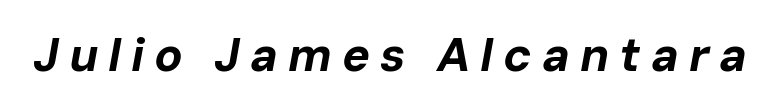
The image shows 47 px bold type, italic (leaning right); set unusually wide letter spacing (+0.21 em), not underlined; low stroke contrast and a medium x-height.
